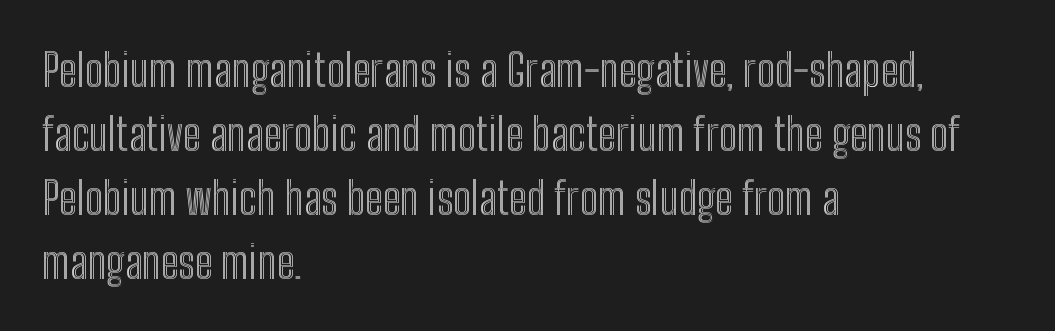
The setting favours the left margin, as ordinary paragraphs usually do. Successive baselines arrive at the customary interval. These lines are rendered in a variable-pitch font. Does extra space separate the letters? No, they use regular spacing. The letters stand upright; this is a roman face.
